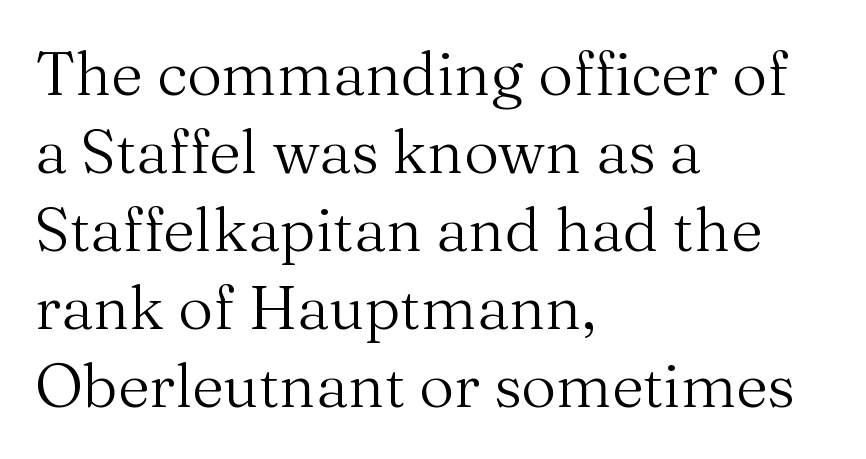
The image shows 61 px regular-weight serif type, upright; set left-aligned, normal line spacing (1.28x), normal letter spacing, not underlined; medium stroke contrast and a medium x-height.
